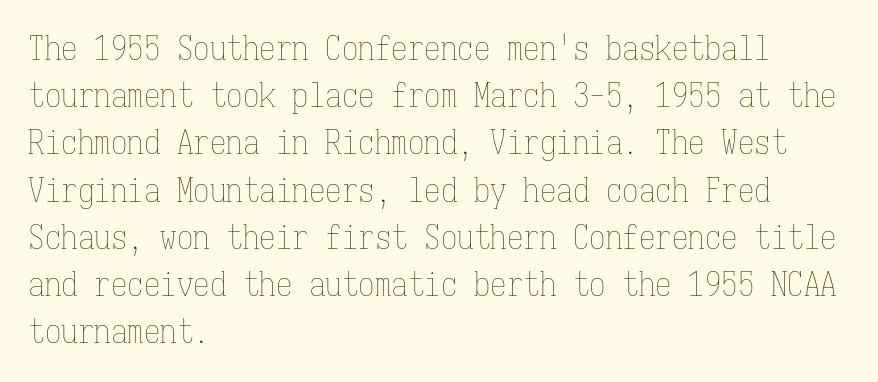
Q: Is the text bold? A: No.
Q: Is the text italic (slanted)? A: No, it is upright.
Q: Is the text underlined? A: No.
Q: How is the paragraph aligned? A: Left-aligned.
Q: Is the spacing between letters normal or unusually wide? A: Normal.
Q: Is the spacing between lines tight, normal or loose? A: Normal.
Q: Width (condensed, normal, or wide)? A: Condensed.
Q: Stroke contrast? A: Low.
Q: x-height? A: Medium.
Q: Monospaced? A: Yes.
